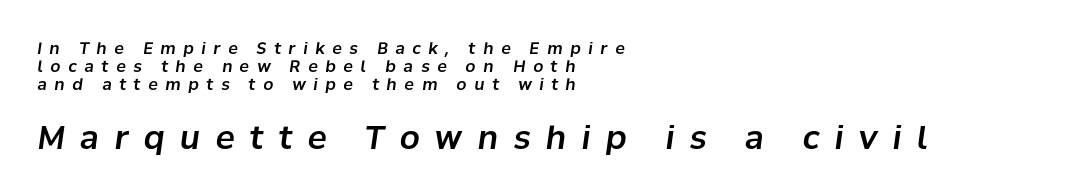
This rendering features lettering with no underline. Character widths vary here, with narrow letters taking less room than wide ones. The letters are slanted; this is an italic face. Between these two stacked blocks, the lower one wins on size. Compared with typical paragraphs, the rows here are closer together.
